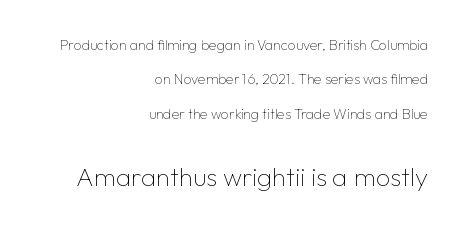
{"italic": "no", "bold": "no", "underline": "no", "align": "right", "line_spacing": "loose", "line_spacing_ratio": 2.46, "letter_spacing": "normal", "letter_spacing_em": 0.0, "larger_block": "second", "size_ratio": 1.86, "glyph_px": 26}
